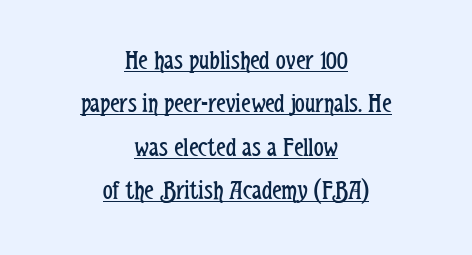
Q: Is the text bold? A: No.
Q: Is the text italic (slanted)? A: No, it is upright.
Q: Is the text underlined? A: Yes.
Q: How is the paragraph aligned? A: Centered.
Q: Is the spacing between letters normal or unusually wide? A: Normal.
Q: Is the spacing between lines tight, normal or loose? A: Normal.
